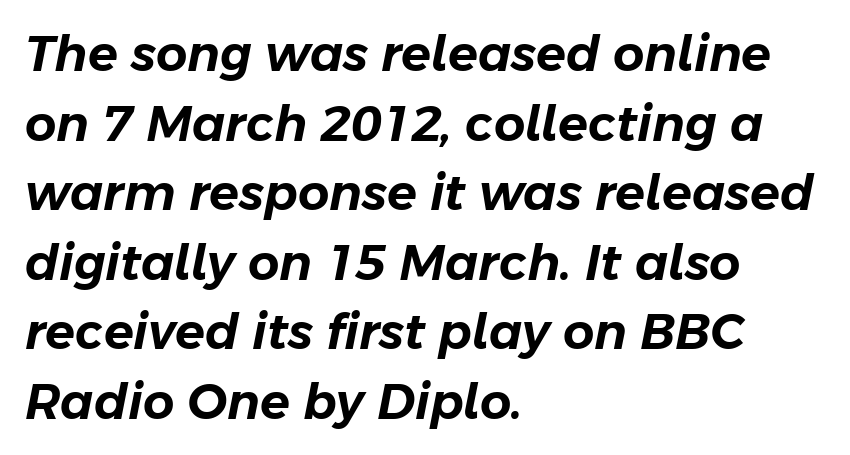
{"italic": "yes", "lean": "right", "slant_degrees": 11, "width": "normal", "stroke_contrast": "low", "x_height": "medium", "monospaced": "no", "underline": "no", "align": "left", "line_spacing": "normal", "line_spacing_ratio": 1.42, "letter_spacing": "normal", "letter_spacing_em": 0.0, "glyph_px": 49}
